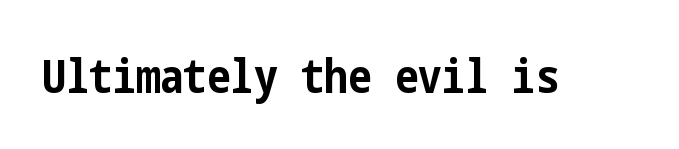
The image shows 47 px bold, condensed sans-serif type, upright; set normal letter spacing, not underlined; low stroke contrast and a medium x-height.
